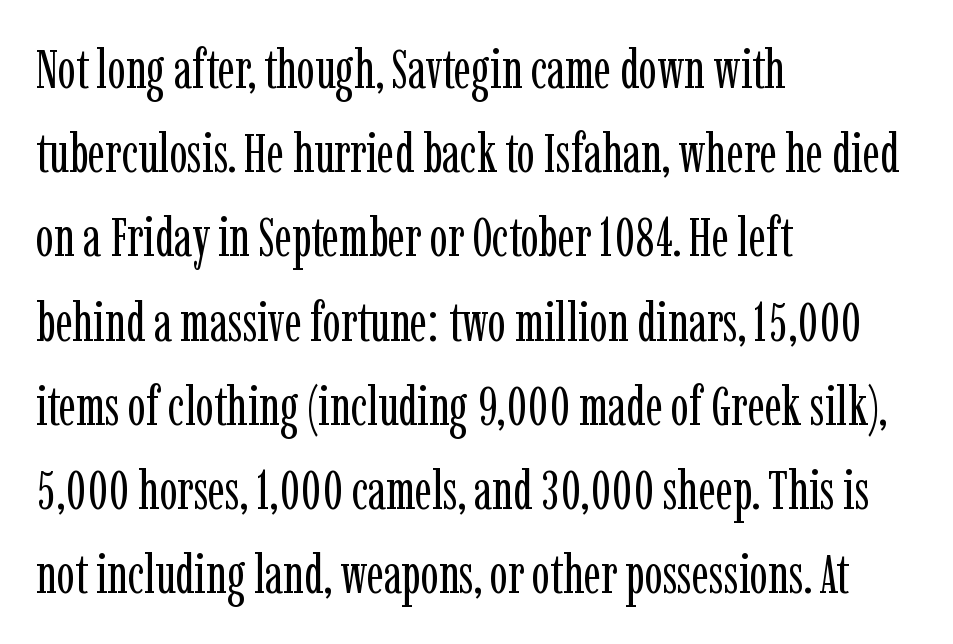
Q: Is the text bold? A: No.
Q: Is the text italic (slanted)? A: No, it is upright.
Q: Is the typeface a serif or a sans-serif typeface? A: Serif.
Q: Is the text underlined? A: No.
Q: How is the paragraph aligned? A: Left-aligned.
Q: Is the spacing between letters normal or unusually wide? A: Normal.
Q: Is the spacing between lines tight, normal or loose? A: Normal.
Q: Width (condensed, normal, or wide)? A: Condensed.
Q: Stroke contrast? A: Low.
Q: x-height? A: Medium.
Q: Monospaced? A: No.
